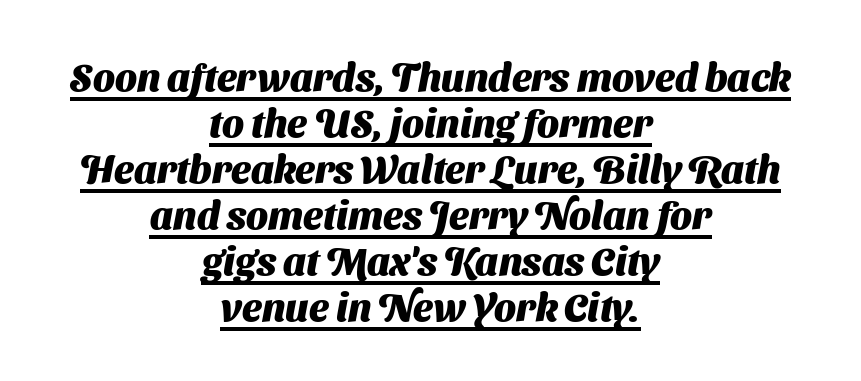
The image shows 39 px heavy sans-serif type; set centered, line spacing 1.18x, normal letter spacing, underlined; medium stroke contrast and a medium x-height.
